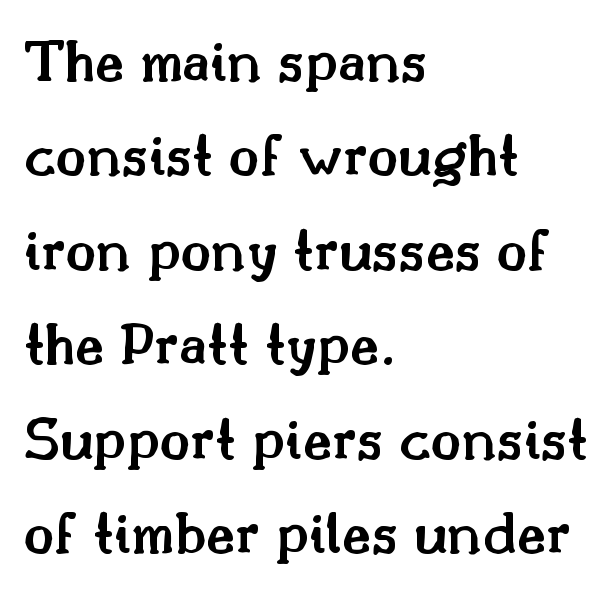
{"serif": "yes", "italic": "no", "bold": "semi", "weight": "semibold", "width": "normal", "stroke_contrast": "medium", "x_height": "small", "monospaced": "no", "underline": "no", "align": "left", "line_spacing": "normal", "line_spacing_ratio": 1.5, "letter_spacing": "normal", "letter_spacing_em": 0.0, "glyph_px": 63}
